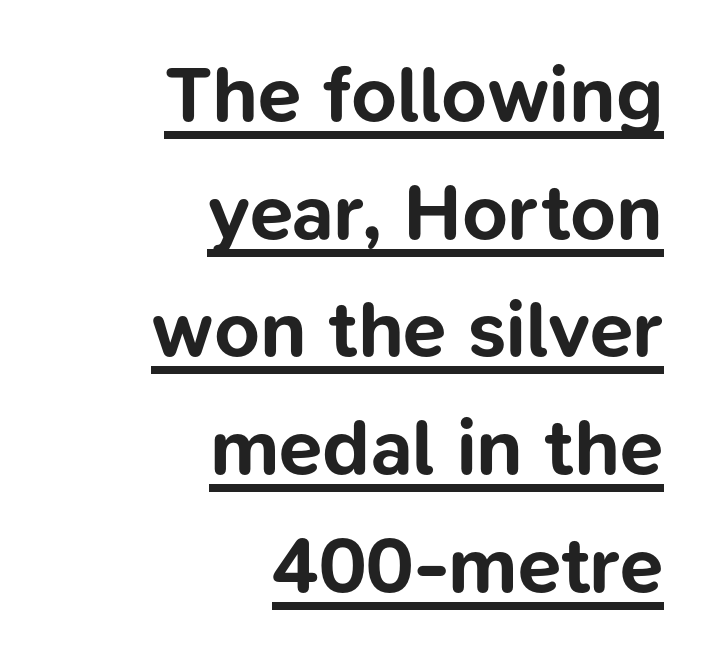
The image shows 79 px bold sans-serif type, upright; set right-aligned, normal line spacing (1.49x), normal letter spacing, underlined; low stroke contrast and a medium x-height.
